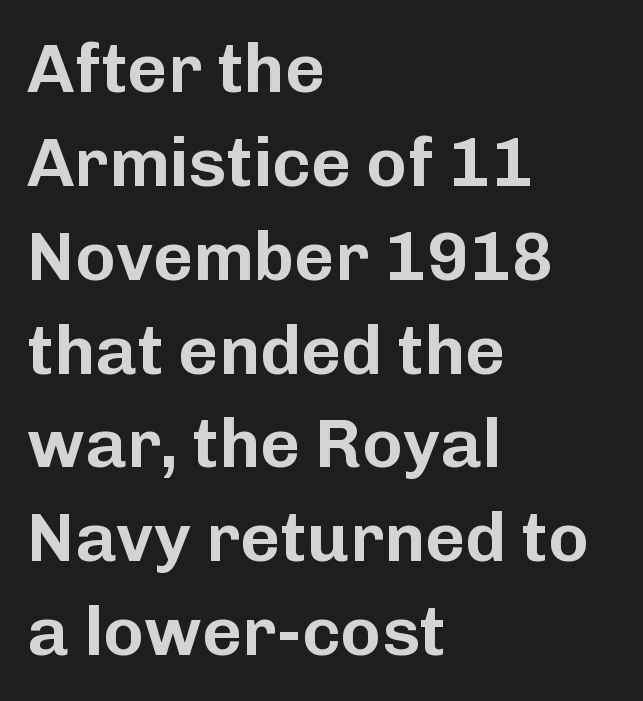
In terms of letterform style, serifs are entirely absent. The lines in this sample share a left origin and differ only in where they stop. The gaps between neighbouring characters are ordinary and unremarkable. Type without underlining. Compared with typical paragraphs, the rows here are spaced about the same.
